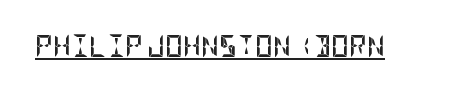
{"italic": "no", "bold": "yes", "underline": "yes", "letter_spacing": "normal", "letter_spacing_em": 0.0, "glyph_px": 22}
